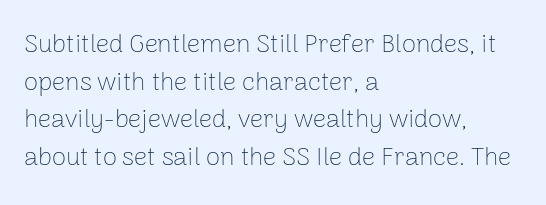
{"italic": "no", "bold": "no", "underline": "no", "align": "left", "line_spacing": "normal", "line_spacing_ratio": 1.45, "letter_spacing": "normal", "letter_spacing_em": 0.0, "glyph_px": 26}
